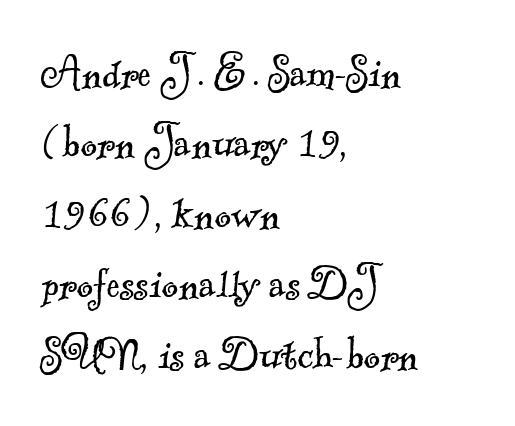
Q: Is the text bold? A: No.
Q: Is the typeface a serif or a sans-serif typeface? A: Serif.
Q: Is the text underlined? A: No.
Q: How is the paragraph aligned? A: Left-aligned.
Q: Is the spacing between letters normal or unusually wide? A: Normal.
Q: Is the spacing between lines tight, normal or loose? A: Normal.
Q: Width (condensed, normal, or wide)? A: Normal.
Q: x-height? A: Small.
Q: Monospaced? A: No.
